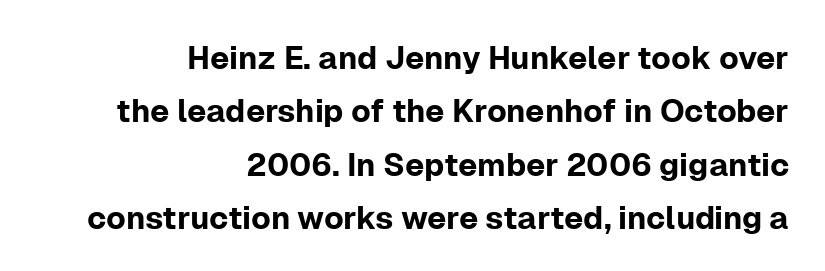
The image shows 32 px sans-serif type, upright; set right-aligned, normal line spacing (1.67x), normal letter spacing, not underlined; low stroke contrast and a medium x-height.
